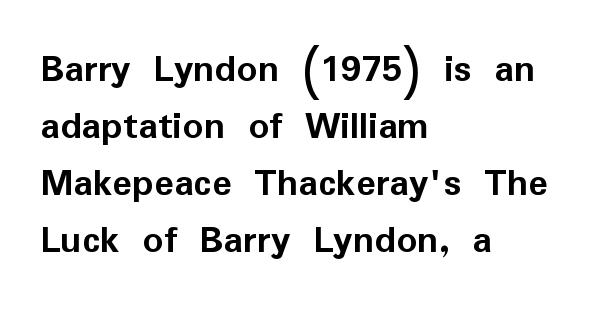
Q: Is the text bold? A: Yes.
Q: Is the text italic (slanted)? A: No, it is upright.
Q: Is the typeface a serif or a sans-serif typeface? A: Sans-serif.
Q: Is the text underlined? A: No.
Q: How is the paragraph aligned? A: Left-aligned.
Q: Is the spacing between letters normal or unusually wide? A: Normal.
Q: Is the spacing between lines tight, normal or loose? A: Normal.
Q: Width (condensed, normal, or wide)? A: Normal.
Q: Stroke contrast? A: Low.
Q: x-height? A: Medium.
Q: Monospaced? A: No.
